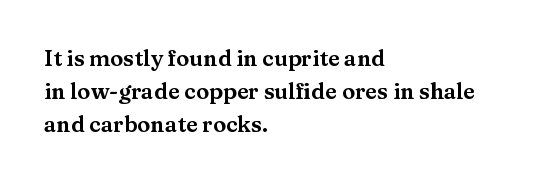
Q: Is the text italic (slanted)? A: No, it is upright.
Q: Is the text underlined? A: No.
Q: How is the paragraph aligned? A: Left-aligned.
Q: Is the spacing between letters normal or unusually wide? A: Normal.
Q: Is the spacing between lines tight, normal or loose? A: Normal.
